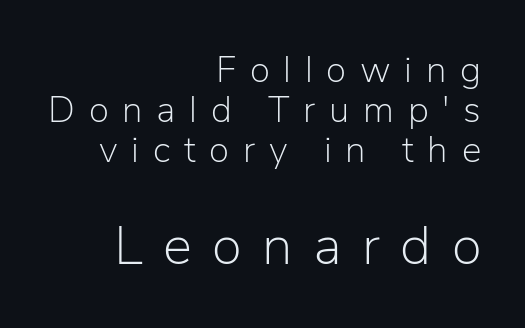
If you drew a line through each stem, it would be perfectly vertical. Letters rest on an invisible, unmarked baseline. Stroke mass is kept to a normal reading level or below. The line texture is sparse and dotted thanks to wide tracking. Line ends are locked; line starts wander. The lines are packed closely together with very little leading.
